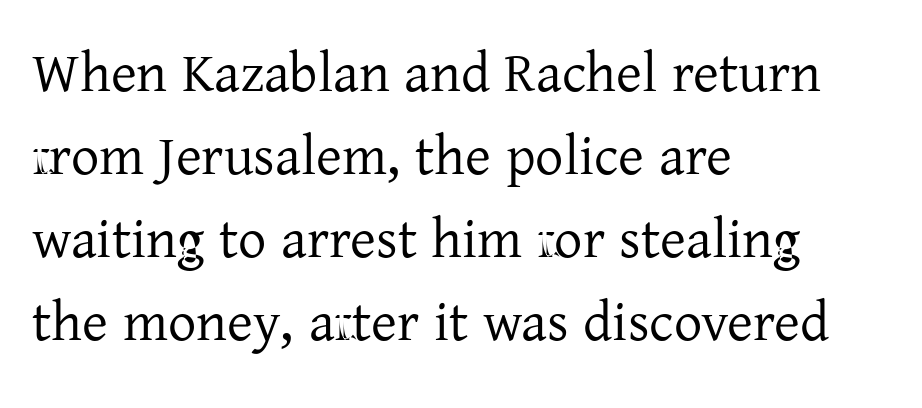
Q: Is the text bold? A: No.
Q: Is the text italic (slanted)? A: No, it is upright.
Q: Is the typeface a serif or a sans-serif typeface? A: Serif.
Q: Is the text underlined? A: No.
Q: How is the paragraph aligned? A: Left-aligned.
Q: Is the spacing between letters normal or unusually wide? A: Normal.
Q: Is the spacing between lines tight, normal or loose? A: Normal.
Q: Width (condensed, normal, or wide)? A: Normal.
Q: Stroke contrast? A: Low.
Q: x-height? A: Medium.
Q: Monospaced? A: No.
